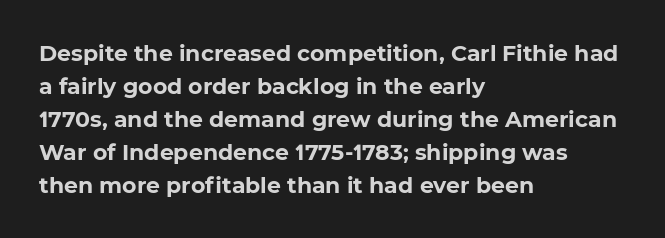
The words here are not underlined. The gaps between neighbouring characters are ordinary and unremarkable. The strokes are fattened all the way to bold. Summary of vertical rhythm: regular, with standard interline spacing. The paragraph has a hard left edge and a soft right edge.
